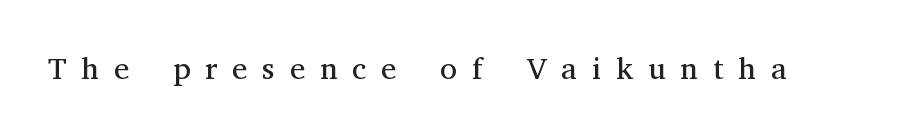
The image shows 31 px regular-weight serif type, upright; set unusually wide letter spacing (+0.48 em), not underlined; medium stroke contrast and a medium x-height.
